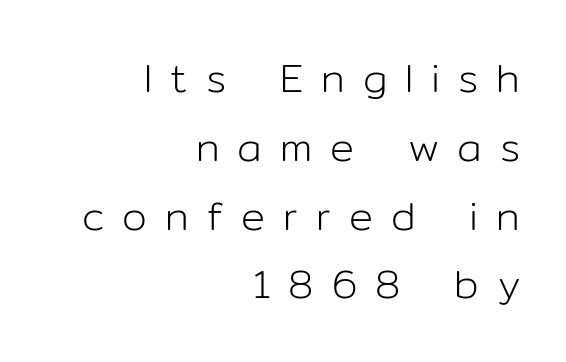
{"serif": "no", "italic": "no", "bold": "no", "weight": "light", "width": "normal", "stroke_contrast": "low", "x_height": "medium", "monospaced": "no", "underline": "no", "align": "right", "line_spacing_ratio": 1.72, "letter_spacing": "wide", "letter_spacing_em": 0.45, "glyph_px": 40}
